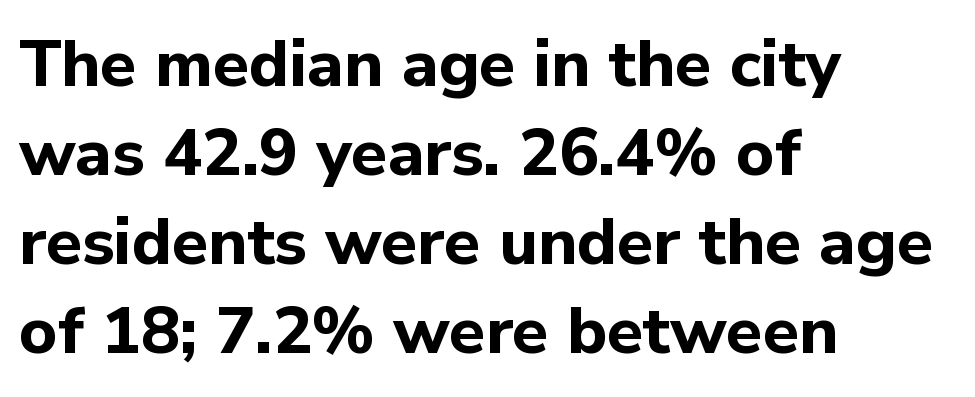
The letters sit at their default tracking, neither squeezed nor spread. Serif or sans? Sans — the stroke terminals are bare. The characters look thick and weighty, a clear bold. The space directly below the letters is spotless. Upright lettering throughout. Rows of type keep a routine distance in the vertical direction.
